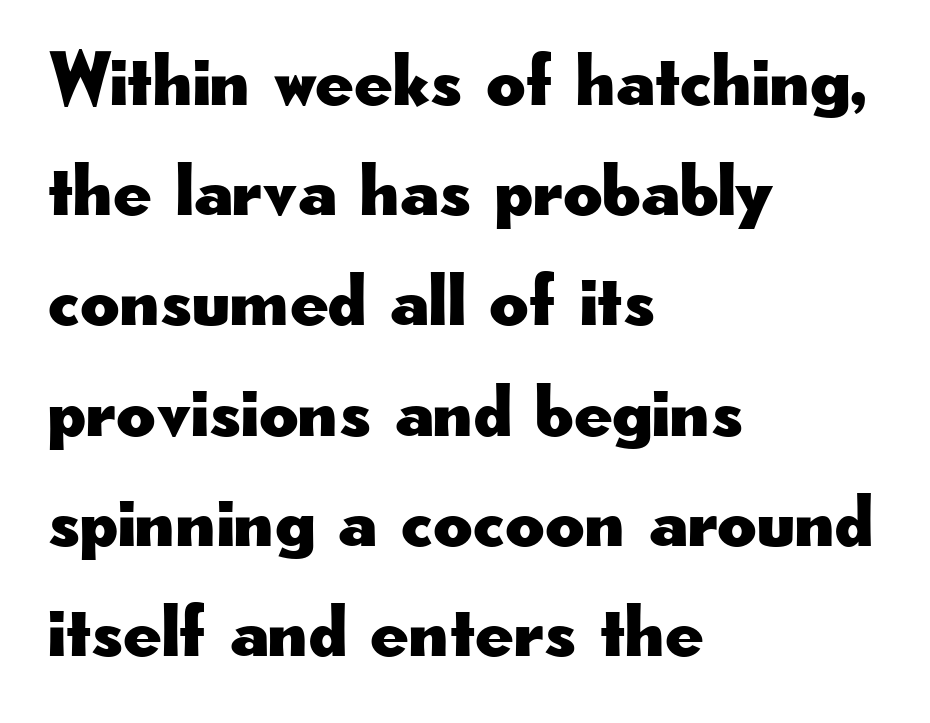
Q: Is the text italic (slanted)? A: No, it is upright.
Q: Is the typeface a serif or a sans-serif typeface? A: Sans-serif.
Q: Is the text underlined? A: No.
Q: How is the paragraph aligned? A: Left-aligned.
Q: Is the spacing between letters normal or unusually wide? A: Normal.
Q: Is the spacing between lines tight, normal or loose? A: Normal.
Q: Width (condensed, normal, or wide)? A: Wide.
Q: Stroke contrast? A: Low.
Q: x-height? A: Small.
Q: Monospaced? A: No.
